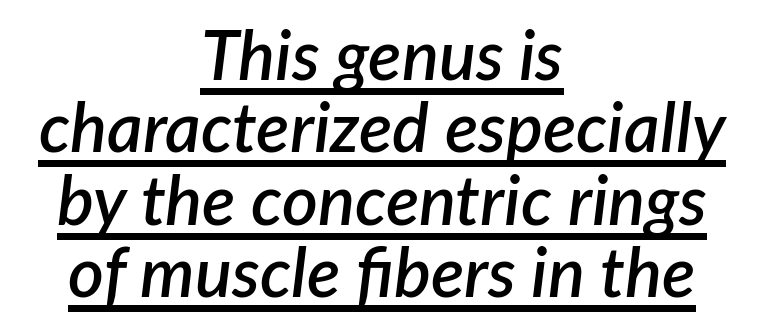
One glance says dense: line gaps are narrower than usual. The horizontal fit of the characters is conventional and even. You can tell it's italic because the verticals aren't actually vertical. Leftover space on each line is divided equally before and after the words. The characters look somewhat weighty, a semibold short of true bold.
